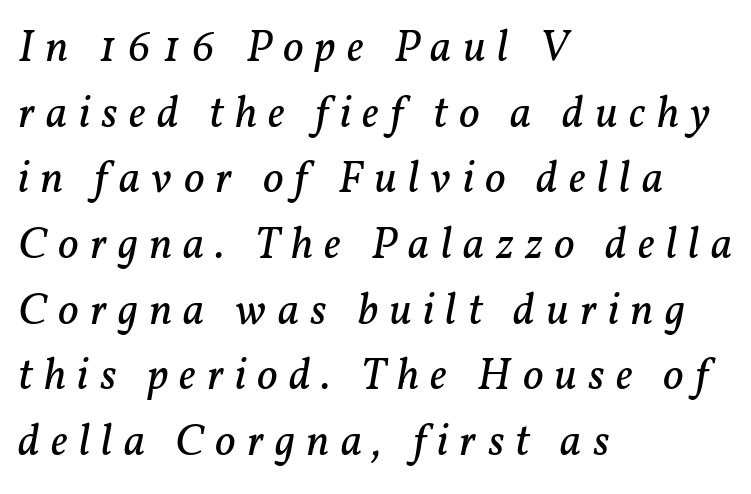
Q: Is the text bold? A: No.
Q: Is the text italic (slanted)? A: Yes, it leans right by about 11 degrees.
Q: Is the typeface a serif or a sans-serif typeface? A: Serif.
Q: Is the text underlined? A: No.
Q: How is the paragraph aligned? A: Left-aligned.
Q: Is the spacing between letters normal or unusually wide? A: Unusually wide.
Q: Is the spacing between lines tight, normal or loose? A: Normal.
Q: Width (condensed, normal, or wide)? A: Normal.
Q: Stroke contrast? A: Low.
Q: x-height? A: Medium.
Q: Monospaced? A: No.
